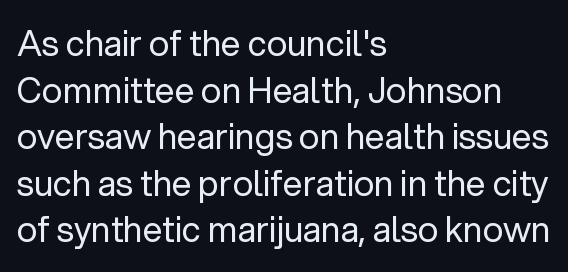
{"serif": "no", "italic": "no", "bold": "no", "weight": "regular", "width": "normal", "stroke_contrast": "low", "x_height": "medium", "monospaced": "no", "underline": "no", "align": "left", "line_spacing": "normal", "line_spacing_ratio": 1.33, "letter_spacing": "normal", "letter_spacing_em": 0.0, "glyph_px": 35}
